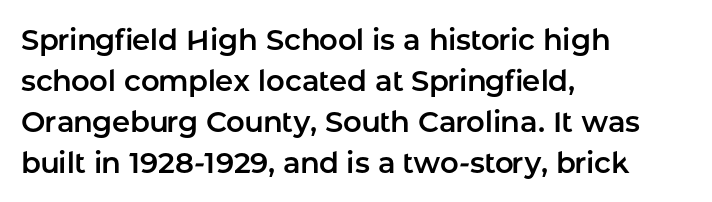
A bare baseline throughout the passage. The block of text has a typical density, with ordinary space between rows. Do the letters lean? They stand straight. The tracking reads as untouched default to a designer's eye.
